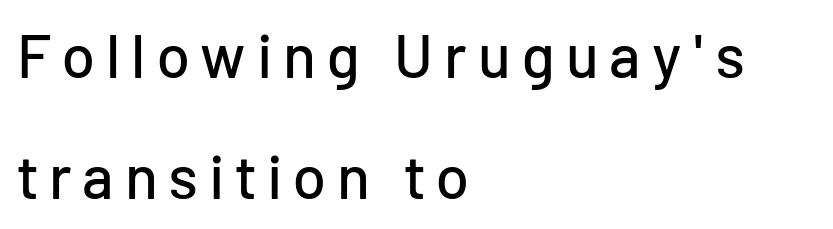
The specimen omits any rule beneath the text block's lines. This sample has the flowing, uneven cadence of proportional lettering. The passage shown stacks its lines with a broad gap. Visually the block forms a straight wall on the left and a jagged coastline on the right. Italic? Not at all — the glyphs are vertical.
